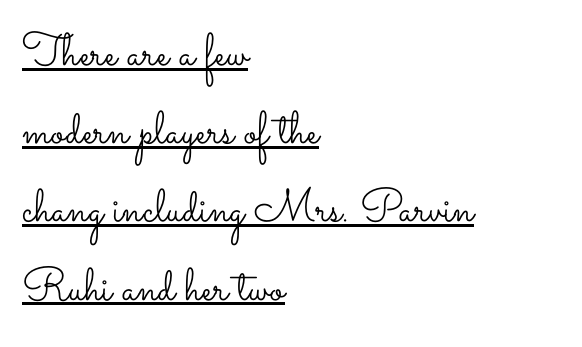
Q: Is the text bold? A: No.
Q: Is the text italic (slanted)? A: Yes.
Q: Is the text underlined? A: Yes.
Q: How is the paragraph aligned? A: Left-aligned.
Q: Is the spacing between letters normal or unusually wide? A: Normal.
Q: Is the spacing between lines tight, normal or loose? A: Normal.
Q: Width (condensed, normal, or wide)? A: Wide.
Q: Stroke contrast? A: Low.
Q: x-height? A: Small.
Q: Monospaced? A: No.
